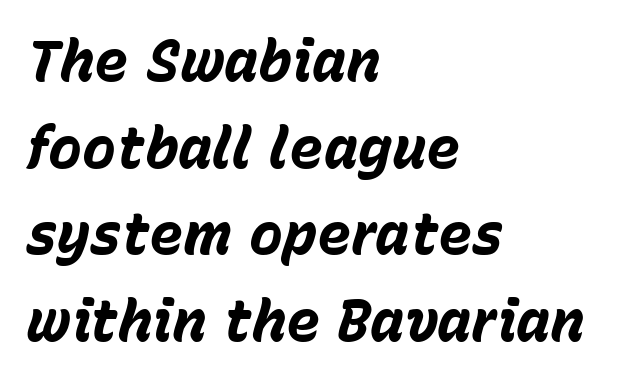
The image shows 57 px bold type, italic (leaning right); set left-aligned, normal line spacing (1.52x), normal letter spacing, not underlined; low stroke contrast and a medium x-height.
